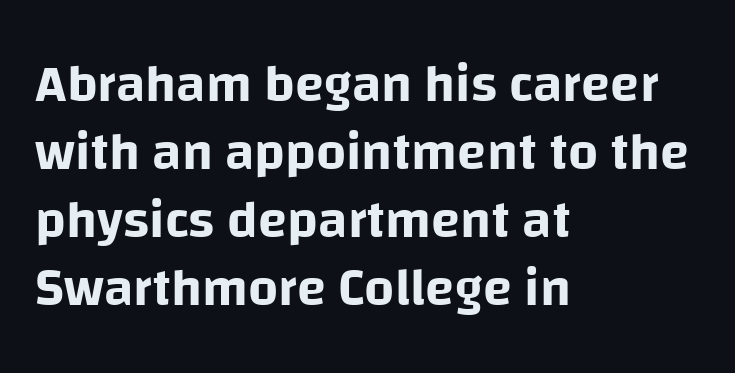
Line beginnings align vertically; line endings do not. You could not count columns in this text — the font is proportionally spaced. Rows of type keep a routine distance in the vertical direction. Posture: straight, roman, zero tilt. The characters display no serif detailing; their extremities are plain.
